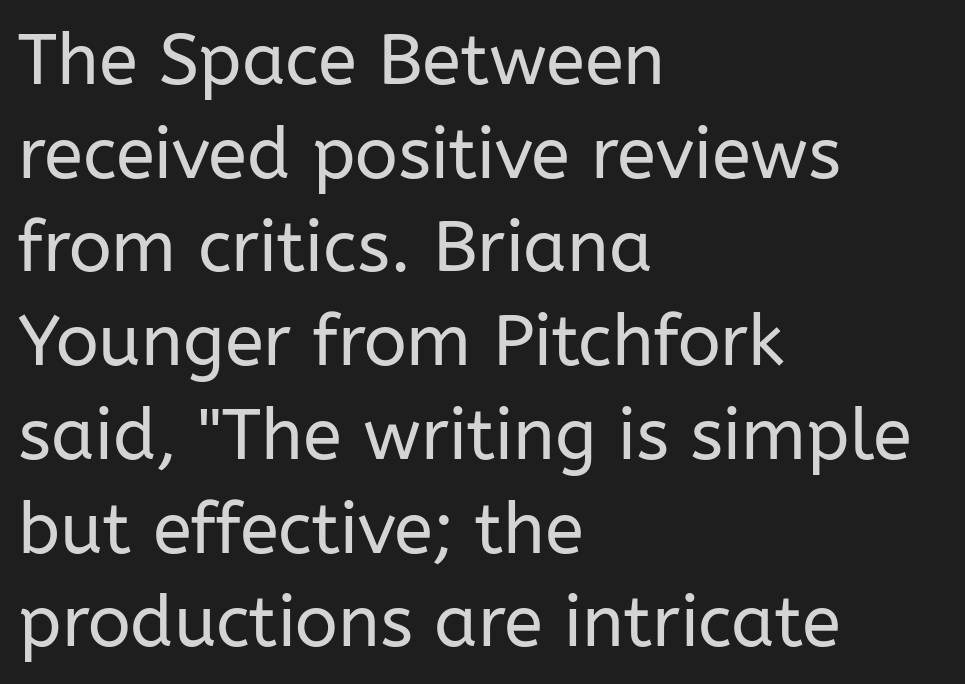
The image shows 71 px regular-weight sans-serif type, upright; set left-aligned, normal line spacing (1.32x), normal letter spacing, not underlined; low stroke contrast and a medium x-height.
